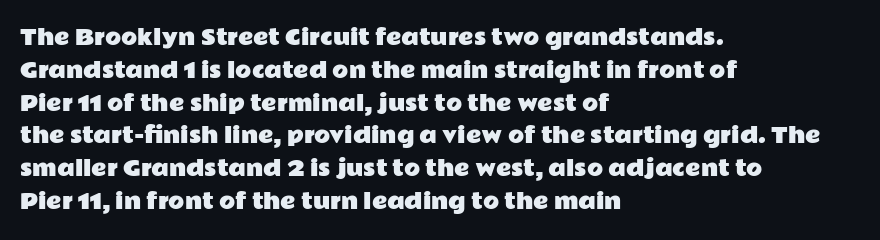
Whoever set this chose a conventional vertical rhythm. Quick note: not italic, upright. Only glyphs here, with clear space below each row. The horizontal fit of the characters is conventional and even. Notice how the passage keeps a crisp vertical edge on the left only.
